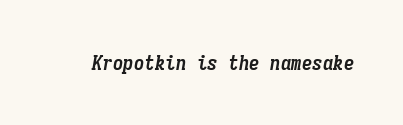
{"italic": "yes", "lean": "right", "slant_degrees": 9, "bold": "yes", "underline": "no", "letter_spacing": "normal", "letter_spacing_em": 0.0, "glyph_px": 21}
